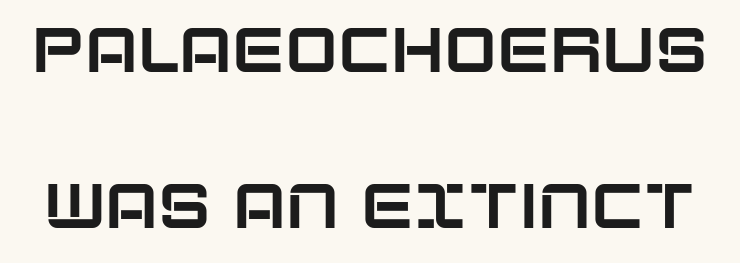
Q: Is the text italic (slanted)? A: No, it is upright.
Q: Is the typeface a serif or a sans-serif typeface? A: Sans-serif.
Q: Is the text underlined? A: No.
Q: Is the spacing between letters normal or unusually wide? A: Normal.
Q: Is the spacing between lines tight, normal or loose? A: Loose.
Q: Width (condensed, normal, or wide)? A: Normal.
Q: Stroke contrast? A: Low.
Q: x-height? A: Large.
Q: Monospaced? A: No.
